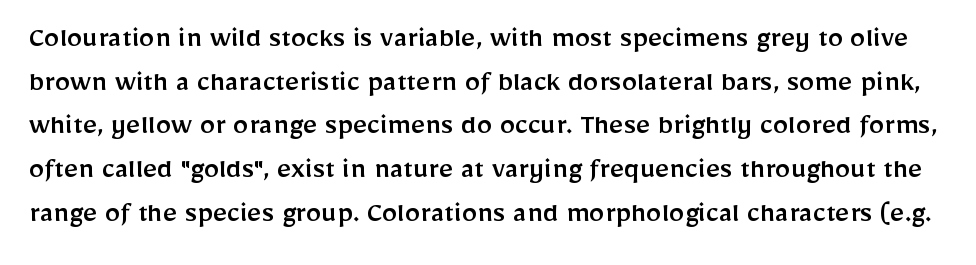
{"serif": "no", "italic": "no", "width": "normal", "stroke_contrast": "low", "x_height": "medium", "monospaced": "no", "underline": "no", "line_spacing": "normal", "line_spacing_ratio": 1.41, "letter_spacing": "normal", "letter_spacing_em": 0.0, "glyph_px": 31}
